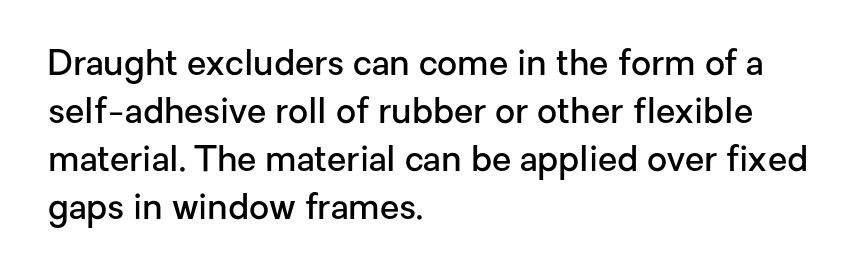
Q: Is the text bold? A: Semi-bold.
Q: Is the text italic (slanted)? A: No, it is upright.
Q: Is the typeface a serif or a sans-serif typeface? A: Sans-serif.
Q: Is the text underlined? A: No.
Q: How is the paragraph aligned? A: Left-aligned.
Q: Is the spacing between letters normal or unusually wide? A: Normal.
Q: Is the spacing between lines tight, normal or loose? A: Normal.
Q: Width (condensed, normal, or wide)? A: Normal.
Q: Stroke contrast? A: Low.
Q: x-height? A: Medium.
Q: Monospaced? A: No.
